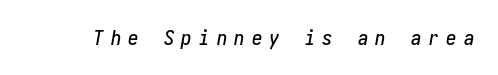
{"italic": "yes", "lean": "right", "slant_degrees": 10, "underline": "no", "letter_spacing": "wide", "letter_spacing_em": 0.34, "glyph_px": 21}
